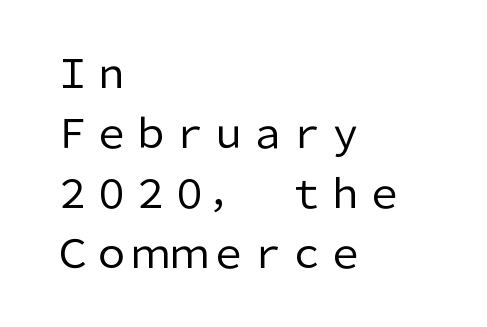
Compared with a typical body face, this is equally light or lighter still. Bare-footed words on every line. Note the varied advance widths — an 'i' is clearly narrower than an 'm'. In terms of leading, this rendering sits right in the middle.
